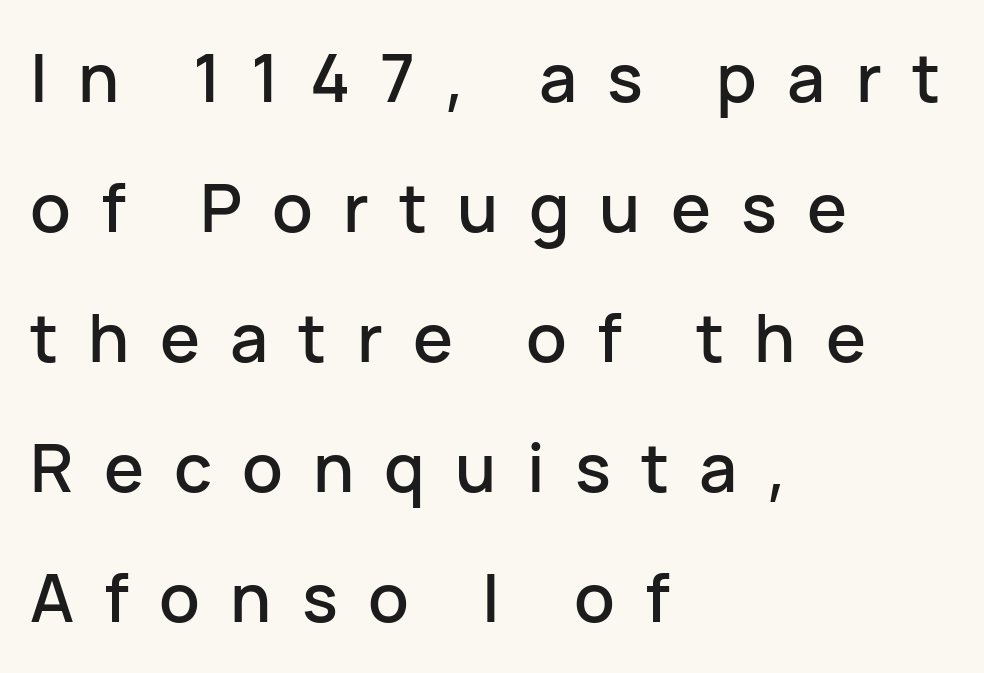
{"serif": "no", "italic": "no", "width": "normal", "stroke_contrast": "low", "x_height": "medium", "monospaced": "no", "underline": "no", "align": "left", "line_spacing": "loose", "line_spacing_ratio": 1.94, "letter_spacing": "wide", "letter_spacing_em": 0.45, "glyph_px": 67}
